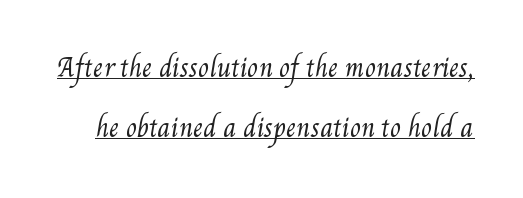
The passage shown stacks its lines with a broad gap. Quick note: underline on. Students, note that the glyphs here touch the page at normal intervals. Counters stay open thanks to moderate or lighter strokes.
